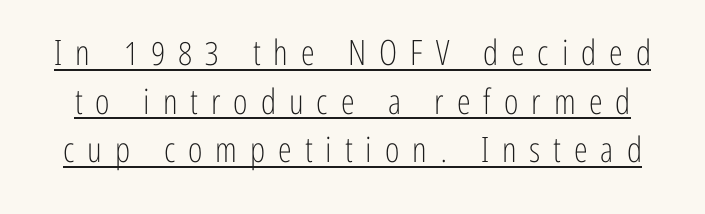
{"serif": "no", "italic": "no", "bold": "no", "weight": "light", "width": "condensed", "stroke_contrast": "low", "x_height": "medium", "monospaced": "no", "underline": "yes", "line_spacing": "normal", "line_spacing_ratio": 1.39, "letter_spacing": "wide", "letter_spacing_em": 0.37, "glyph_px": 35}
